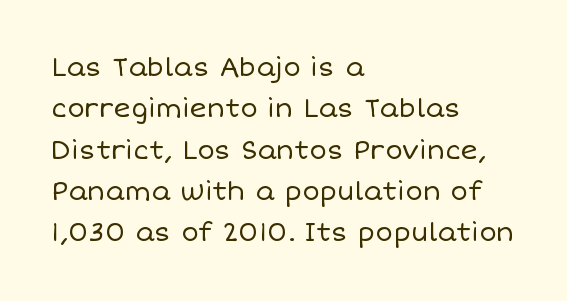
Each stroke keeps to a modest, everyday thickness or less. Whoever set this chose a conventional vertical rhythm. Caption: multi-line text, flush left, ragged right. Underlining? Definitely not there.
